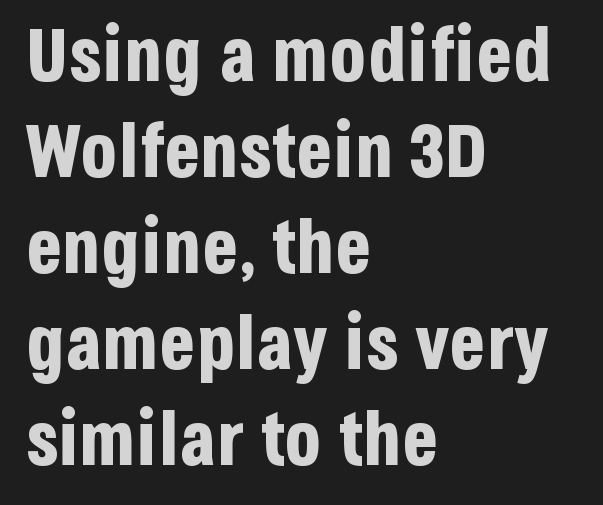
{"serif": "no", "italic": "no", "bold": "yes", "weight": "bold", "width": "condensed", "stroke_contrast": "low", "x_height": "large", "monospaced": "no", "underline": "no", "align": "left", "line_spacing": "normal", "line_spacing_ratio": 1.28, "letter_spacing": "normal", "letter_spacing_em": 0.0, "glyph_px": 75}
